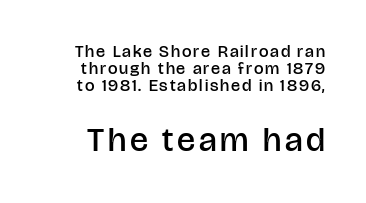
{"serif": "no", "italic": "no", "bold": "semi", "weight": "semibold", "width": "normal", "stroke_contrast": "low", "x_height": "large", "monospaced": "no", "underline": "no", "line_spacing": "tight", "line_spacing_ratio": 1.0, "larger_block": "second", "size_ratio": 2.0, "glyph_px": 34}
